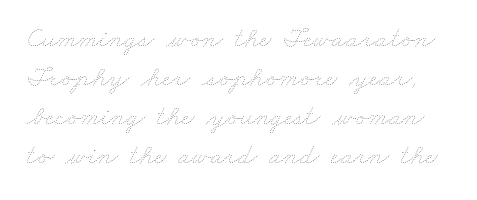
The image shows 28 px thin, wide type; set normal line spacing (1.39x), normal letter spacing, not underlined; low stroke contrast and a small x-height.
